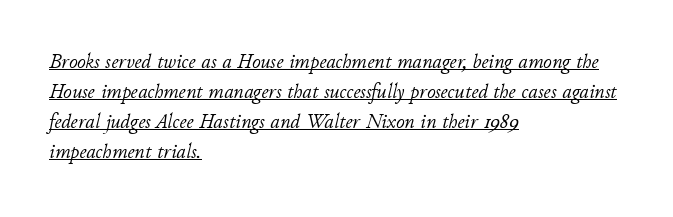
{"italic": "yes", "lean": "right", "slant_degrees": 11, "bold": "no", "underline": "yes", "align": "left", "line_spacing": "normal", "line_spacing_ratio": 1.43, "letter_spacing": "normal", "letter_spacing_em": 0.0, "glyph_px": 21}
